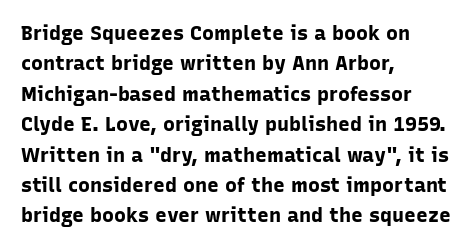
The image shows 20 px bold type, upright; set left-aligned, normal line spacing (1.52x), normal letter spacing, not underlined.
